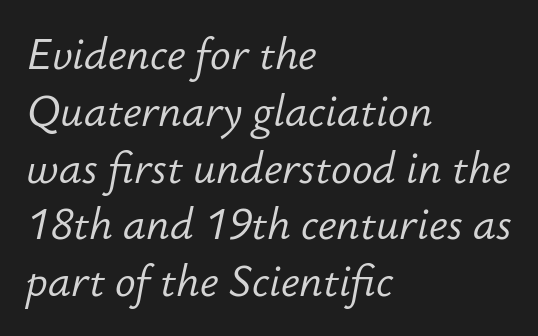
It's the slanting kind of type. Beneath every word, the page is bare. Visually the block forms a straight wall on the left and a jagged coastline on the right. Each word holds together tightly as a unit, with standard inter-letter gaps. The cut favours lightness, reaching ordinary text weight at its darkest. Looks like regular typesetting: each glyph gets only the width it needs.
